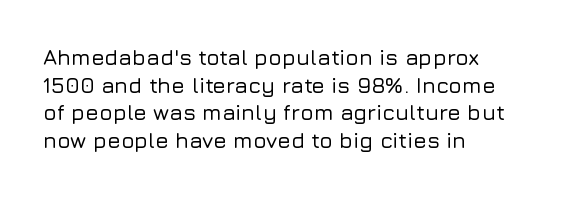
Q: Is the text italic (slanted)? A: No, it is upright.
Q: Is the text underlined? A: No.
Q: How is the paragraph aligned? A: Left-aligned.
Q: Is the spacing between letters normal or unusually wide? A: Normal.
Q: Is the spacing between lines tight, normal or loose? A: Normal.
